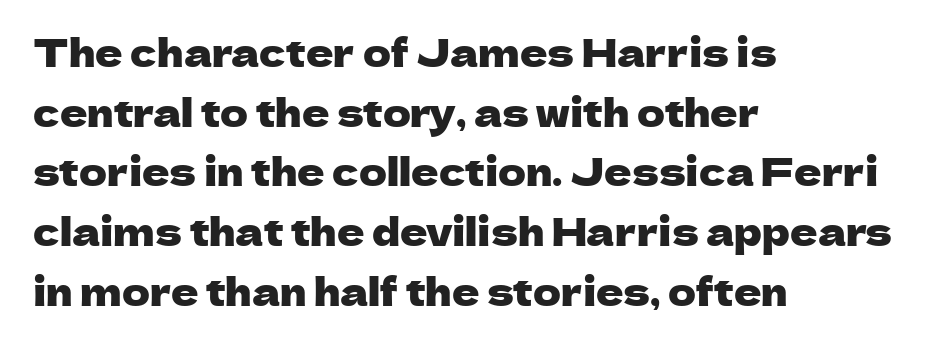
{"serif": "no", "italic": "no", "width": "normal", "stroke_contrast": "low", "x_height": "medium", "monospaced": "no", "underline": "no", "align": "left", "line_spacing": "normal", "line_spacing_ratio": 1.57, "letter_spacing": "normal", "letter_spacing_em": 0.0, "glyph_px": 38}
